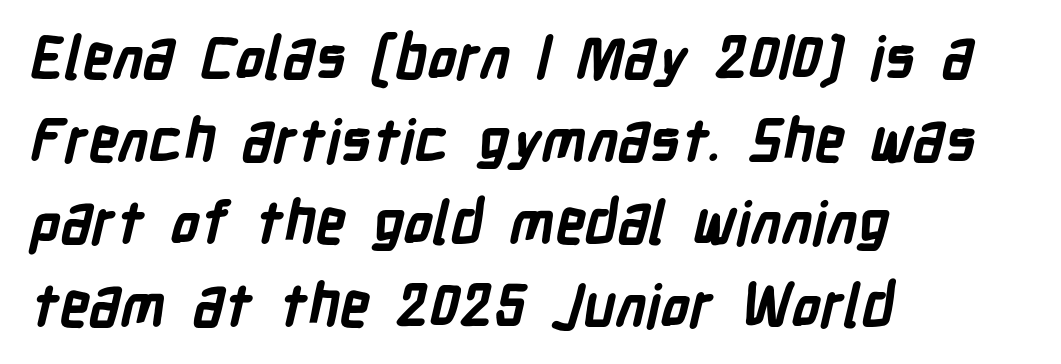
Its strokes are broad and dark, the hallmark of bold type. Look at the tracking — it's just the regular setting, nothing added. Is this a fixed-width face? No — the glyphs have proportional, varying widths. Type without underlining.
